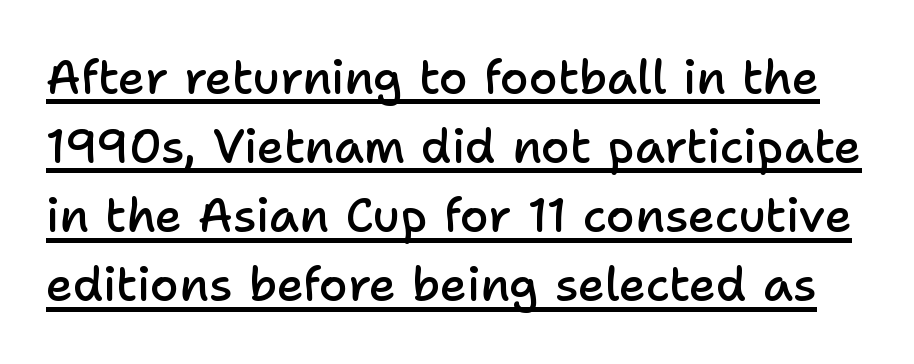
Q: Is the text bold? A: Semi-bold.
Q: Is the text italic (slanted)? A: No, it is upright.
Q: Is the typeface a serif or a sans-serif typeface? A: Sans-serif.
Q: Is the text underlined? A: Yes.
Q: Is the spacing between letters normal or unusually wide? A: Normal.
Q: Is the spacing between lines tight, normal or loose? A: Normal.
Q: Width (condensed, normal, or wide)? A: Normal.
Q: Stroke contrast? A: Low.
Q: x-height? A: Medium.
Q: Monospaced? A: No.
